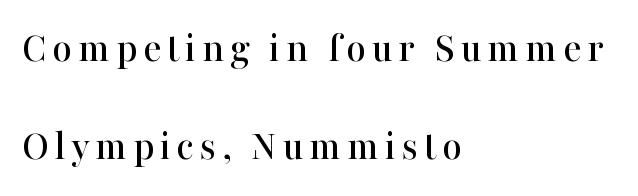
{"serif": "yes", "italic": "no", "width": "normal", "stroke_contrast": "high", "x_height": "medium", "monospaced": "no", "underline": "no", "align": "left", "line_spacing": "loose", "line_spacing_ratio": 2.29, "glyph_px": 43}
